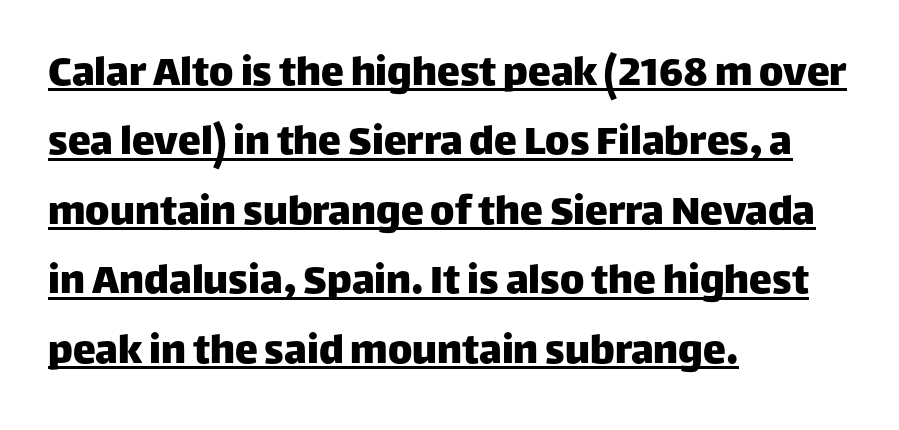
Notice how a bar underscores the lettering throughout. Each line starts at the same left margin while the right side varies. The rows are spaced the way most documents space them. When letters stand straight like this, we call the style roman or upright.
